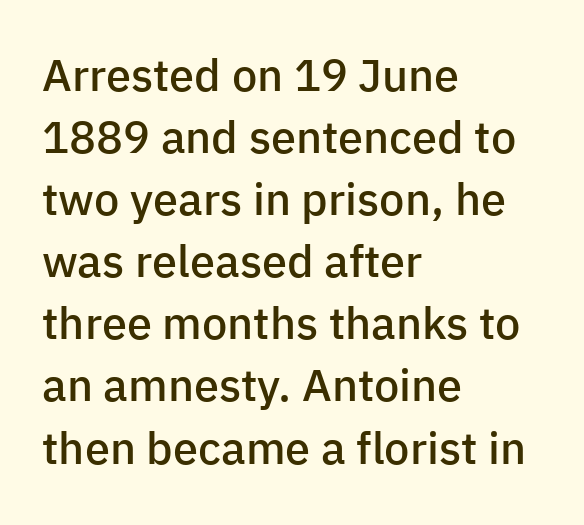
{"serif": "no", "italic": "no", "bold": "semi", "weight": "semibold", "width": "normal", "stroke_contrast": "low", "x_height": "medium", "monospaced": "no", "underline": "no", "align": "left", "line_spacing": "normal", "line_spacing_ratio": 1.38, "letter_spacing": "normal", "letter_spacing_em": 0.0, "glyph_px": 45}
